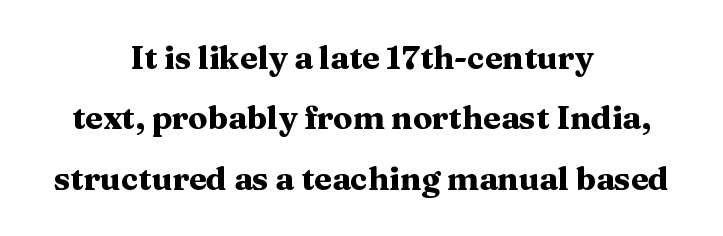
Q: Is the text bold? A: Yes.
Q: Is the text italic (slanted)? A: No, it is upright.
Q: Is the typeface a serif or a sans-serif typeface? A: Serif.
Q: Is the text underlined? A: No.
Q: How is the paragraph aligned? A: Centered.
Q: Is the spacing between letters normal or unusually wide? A: Normal.
Q: Width (condensed, normal, or wide)? A: Wide.
Q: Stroke contrast? A: Medium.
Q: x-height? A: Medium.
Q: Monospaced? A: No.
